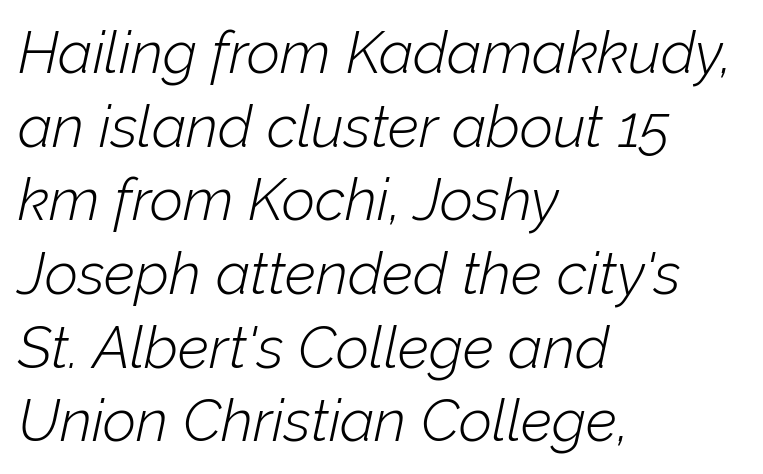
This reads as an unemphasized weight, regular at the heaviest. The passage shown leans; its letterforms are oblique. Successive baselines arrive at the customary interval. Words float on clear page, feet unadorned. The lines in this sample share a left origin and differ only in where they stop. The letterforms sit shoulder to shoulder at normal distance.
